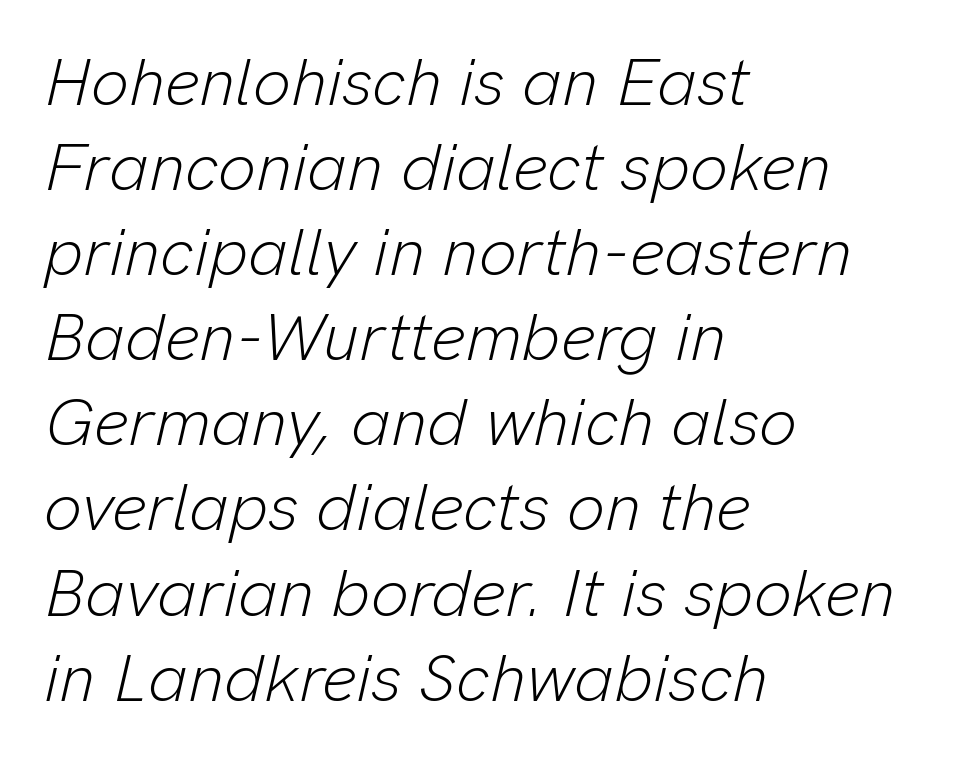
{"italic": "yes", "lean": "right", "slant_degrees": 13, "bold": "no", "weight": "light", "width": "normal", "stroke_contrast": "low", "x_height": "medium", "monospaced": "no", "underline": "no", "align": "left", "line_spacing": "normal", "line_spacing_ratio": 1.27, "letter_spacing": "normal", "letter_spacing_em": 0.0, "glyph_px": 67}
